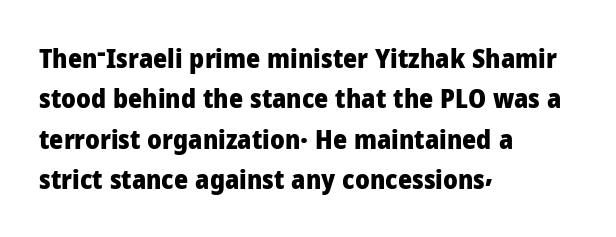
Q: Is the text bold? A: Yes.
Q: Is the text italic (slanted)? A: No, it is upright.
Q: Is the text underlined? A: No.
Q: How is the paragraph aligned? A: Left-aligned.
Q: Is the spacing between letters normal or unusually wide? A: Normal.
Q: Is the spacing between lines tight, normal or loose? A: Normal.
